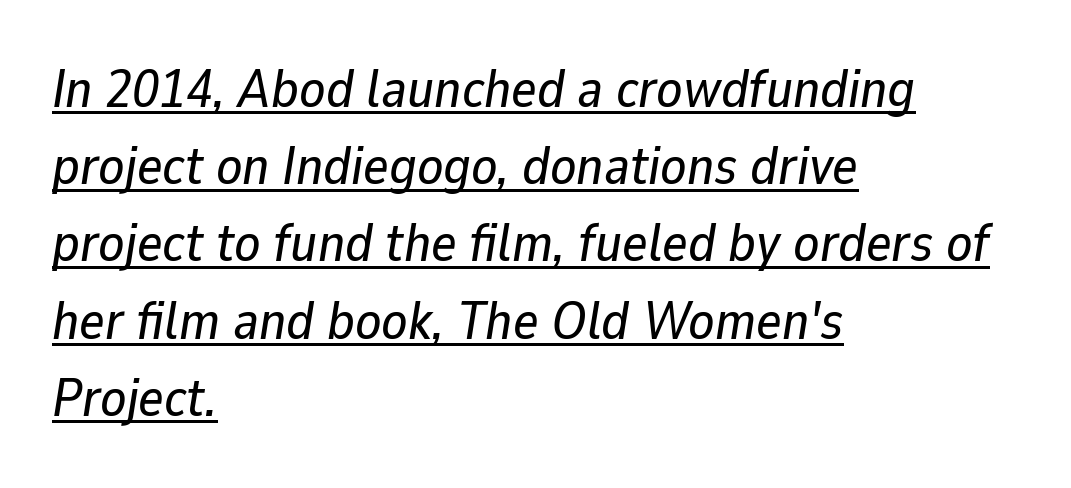
Q: Is the text italic (slanted)? A: Yes, it leans right by about 9 degrees.
Q: Is the text underlined? A: Yes.
Q: How is the paragraph aligned? A: Left-aligned.
Q: Is the spacing between letters normal or unusually wide? A: Normal.
Q: Is the spacing between lines tight, normal or loose? A: Normal.
Q: Width (condensed, normal, or wide)? A: Normal.
Q: Stroke contrast? A: Low.
Q: x-height? A: Medium.
Q: Monospaced? A: No.
